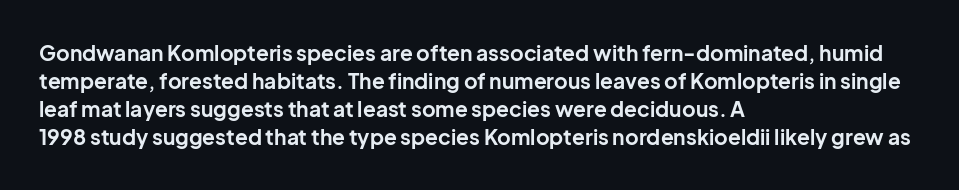
{"italic": "no", "bold": "yes", "underline": "no", "align": "left", "line_spacing": "normal", "line_spacing_ratio": 1.34, "letter_spacing": "normal", "letter_spacing_em": 0.0, "glyph_px": 21}
